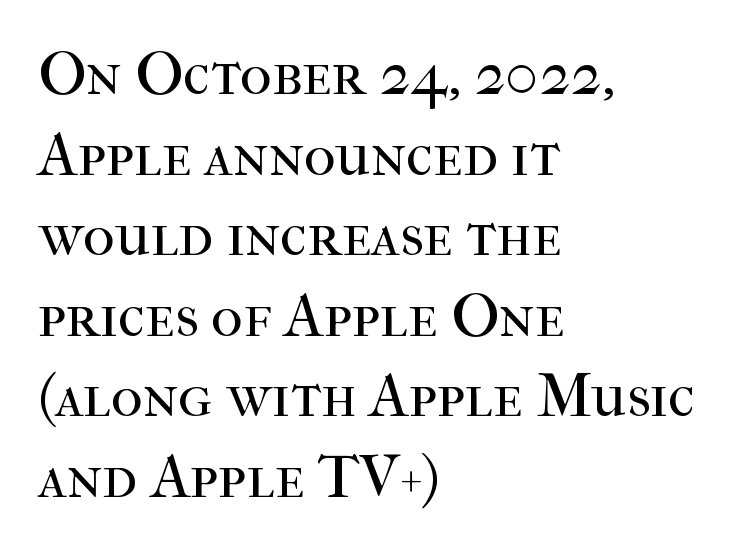
The line texture is even and compact thanks to regular tracking. Plain, unruled lines of type. These lines are composed in type with serifs. Does the copy run flush right? No — it runs flush left. Looks like regular typesetting: each glyph gets only the width it needs. This is not heavy type; no bold has been used.
